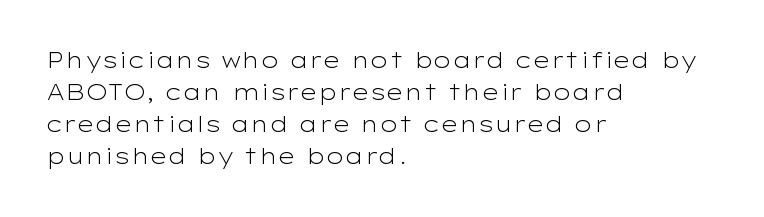
The image shows 22 px text type, upright; set left-aligned, normal line spacing (1.46x), normal letter spacing, not underlined.
